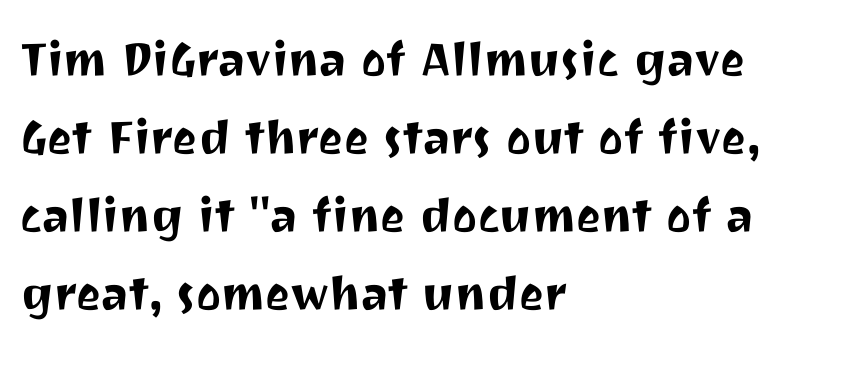
The image shows 59 px sans-serif type, upright; set left-aligned, normal line spacing (1.32x), normal letter spacing, not underlined; medium stroke contrast and a medium x-height.
